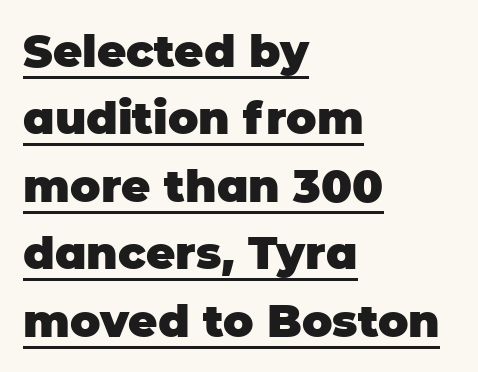
Q: Is the text bold? A: Yes.
Q: Is the text italic (slanted)? A: No, it is upright.
Q: Is the typeface a serif or a sans-serif typeface? A: Sans-serif.
Q: Is the text underlined? A: Yes.
Q: How is the paragraph aligned? A: Left-aligned.
Q: Is the spacing between letters normal or unusually wide? A: Normal.
Q: Is the spacing between lines tight, normal or loose? A: Normal.
Q: Width (condensed, normal, or wide)? A: Normal.
Q: Stroke contrast? A: Low.
Q: x-height? A: Large.
Q: Monospaced? A: No.
